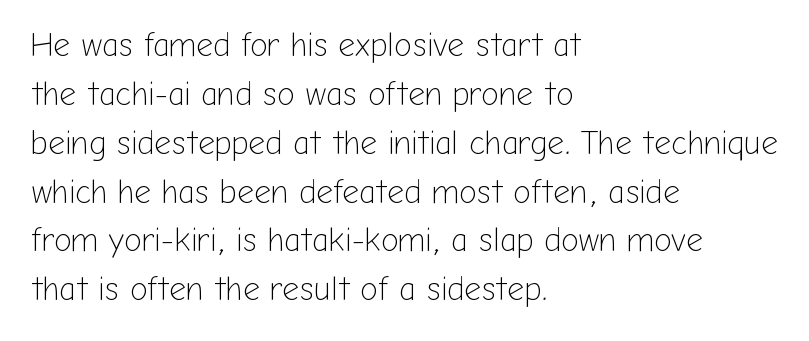
{"serif": "no", "italic": "no", "bold": "no", "weight": "light", "width": "normal", "stroke_contrast": "low", "x_height": "medium", "monospaced": "no", "underline": "no", "align": "left", "line_spacing": "normal", "line_spacing_ratio": 1.48, "letter_spacing": "normal", "letter_spacing_em": 0.0, "glyph_px": 33}
